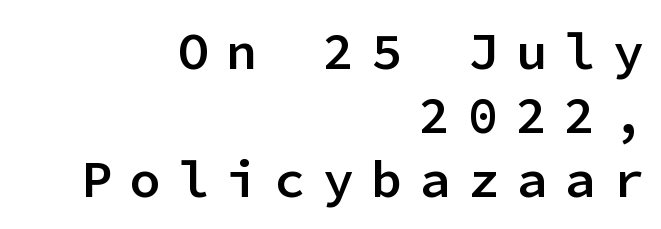
The image shows 52 px semibold sans-serif type, upright, monospaced; set right-aligned, line spacing 1.23x, unusually wide letter spacing (+0.33 em), not underlined; low stroke contrast and a medium x-height.
